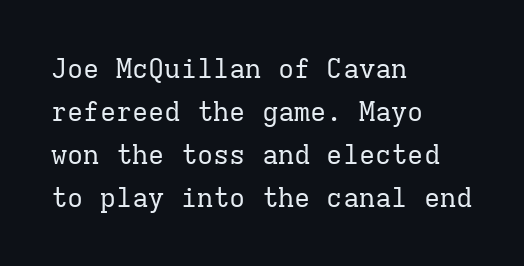
The image shows 27 px text type, upright; set left-aligned, normal line spacing (1.59x), normal letter spacing, not underlined.
